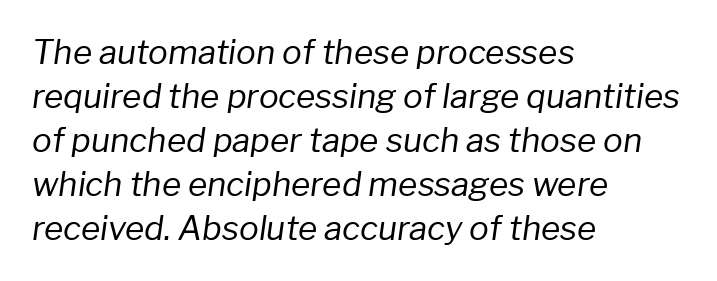
{"italic": "yes", "lean": "right", "slant_degrees": 8, "bold": "no", "weight": "regular", "width": "normal", "stroke_contrast": "low", "x_height": "medium", "monospaced": "no", "underline": "no", "align": "left", "line_spacing": "normal", "line_spacing_ratio": 1.33, "letter_spacing": "normal", "letter_spacing_em": 0.0, "glyph_px": 33}
